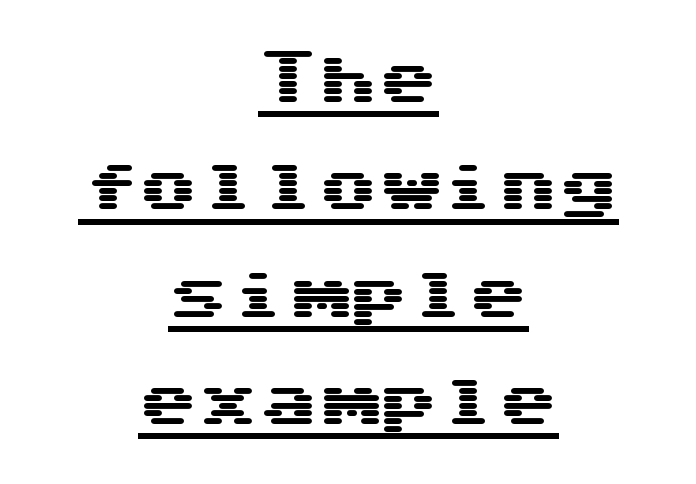
The image shows 60 px wide sans-serif type, upright, monospaced; set centered, line spacing 1.79x, normal letter spacing, underlined; medium stroke contrast and a medium x-height.
